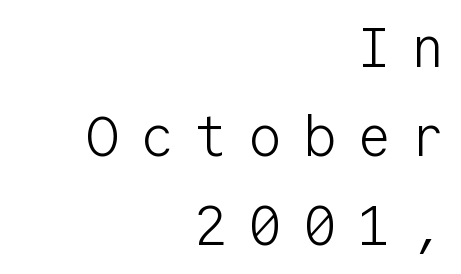
The image shows 56 px light sans-serif type, upright, monospaced; set right-aligned, normal line spacing (1.59x), unusually wide letter spacing (+0.37 em), not underlined; low stroke contrast and a medium x-height.
